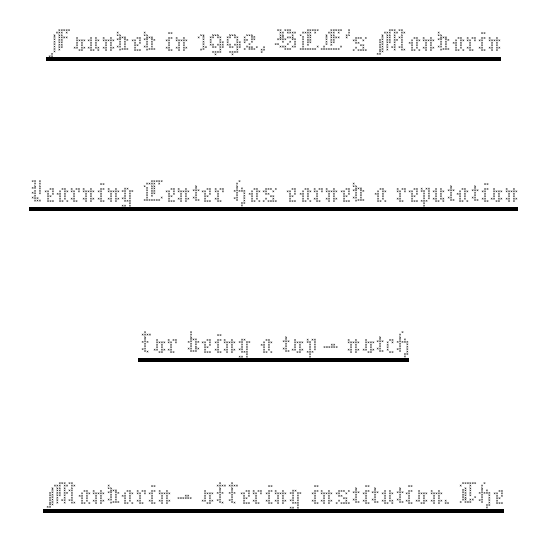
Teacher's note: observe the equal gaps on both sides — that is centered alignment. Think standard paragraph weight, or any step lighter than that. Looks like regular typesetting: each glyph gets only the width it needs. This rendering leaves character spacing at its baseline value. Upright lettering throughout. This is underlined copy, the kind a proofreader might mark for attention.
